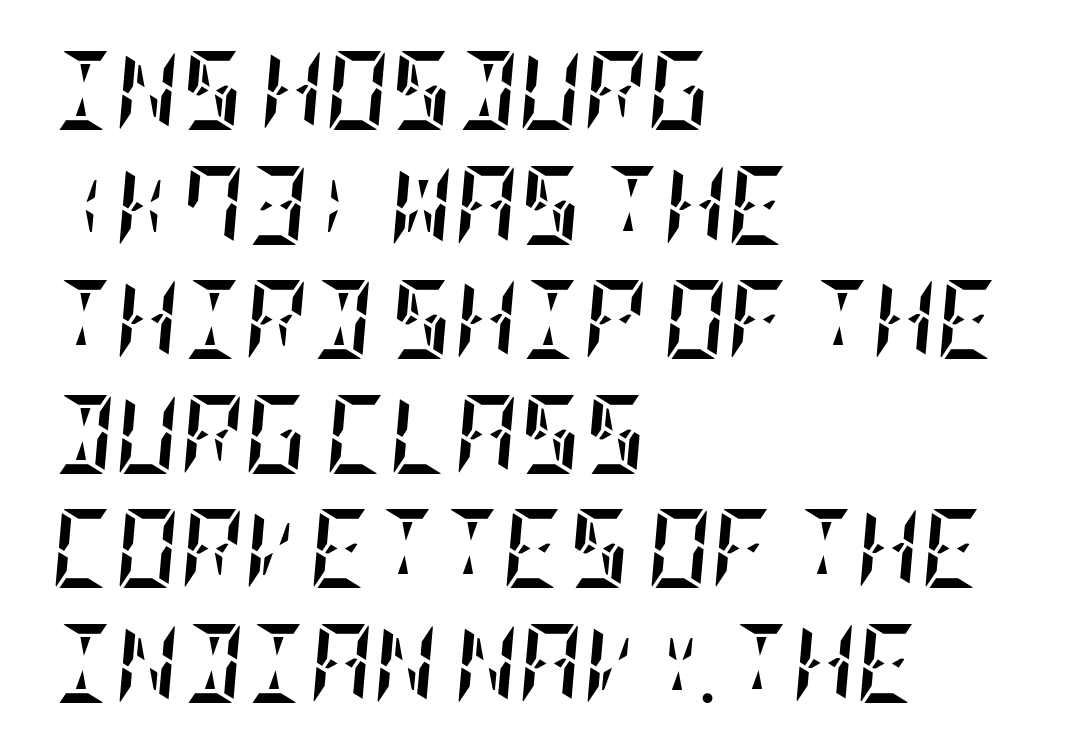
{"italic": "yes", "lean": "right", "slant_degrees": 5, "bold": "yes", "weight": "semibold", "width": "condensed", "stroke_contrast": "low", "x_height": "large", "underline": "no", "align": "left", "line_spacing": "normal", "line_spacing_ratio": 1.45, "letter_spacing": "normal", "letter_spacing_em": 0.0, "glyph_px": 79}
